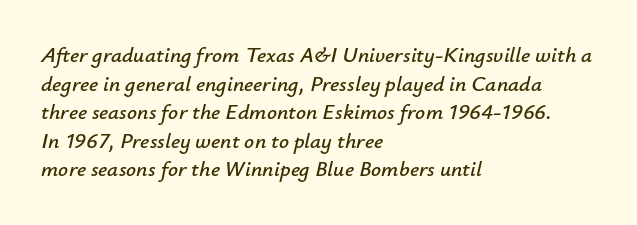
The image shows 22 px text type, italic (leaning right); set left-aligned, normal line spacing (1.3x), normal letter spacing, not underlined.
